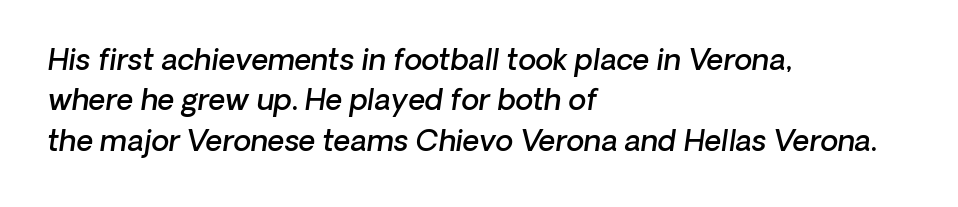
{"italic": "yes", "lean": "right", "slant_degrees": 8, "bold": "semi", "weight": "semibold", "width": "normal", "stroke_contrast": "low", "x_height": "medium", "monospaced": "no", "underline": "no", "align": "left", "line_spacing": "normal", "line_spacing_ratio": 1.39, "letter_spacing": "normal", "letter_spacing_em": 0.0, "glyph_px": 29}
